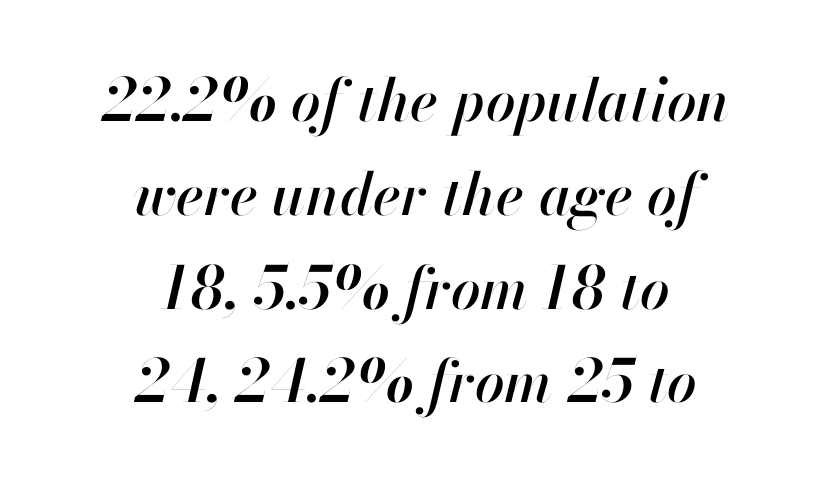
The image shows 59 px text type, italic (leaning right); set centered, normal line spacing (1.59x), normal letter spacing, not underlined; high stroke contrast and a small x-height.
